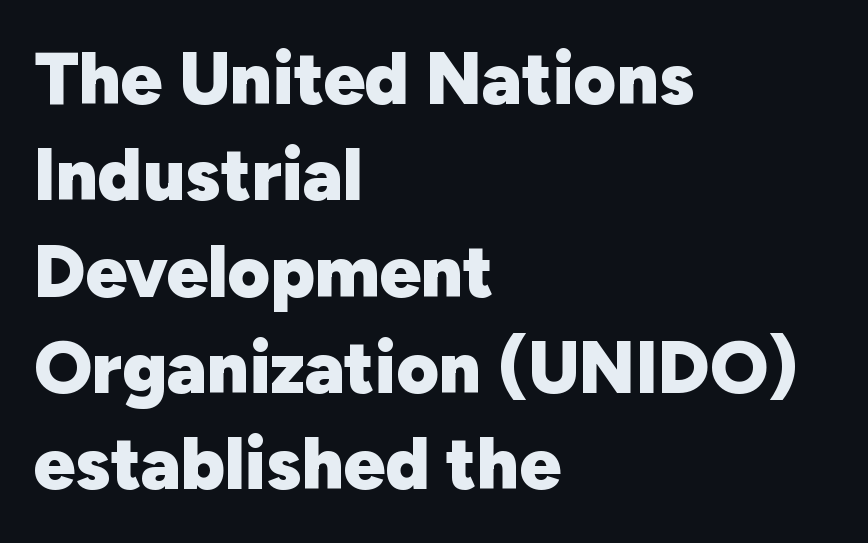
There is no visible air inserted between adjacent glyphs. The face used here is proportionally spaced, like ordinary book or web type. Type style note: lacks serifs. Posture: vertical. The space directly below the letters is spotless.
